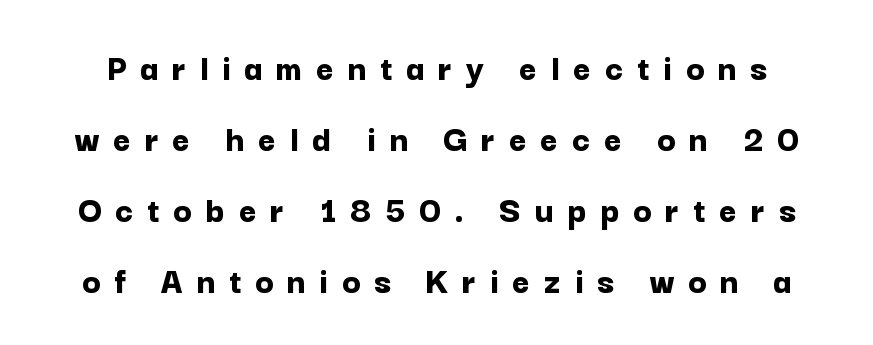
Q: Is the text bold? A: Yes.
Q: Is the text italic (slanted)? A: No, it is upright.
Q: Is the typeface a serif or a sans-serif typeface? A: Sans-serif.
Q: Is the text underlined? A: No.
Q: Is the spacing between letters normal or unusually wide? A: Unusually wide.
Q: Width (condensed, normal, or wide)? A: Normal.
Q: Stroke contrast? A: Low.
Q: x-height? A: Medium.
Q: Monospaced? A: No.
